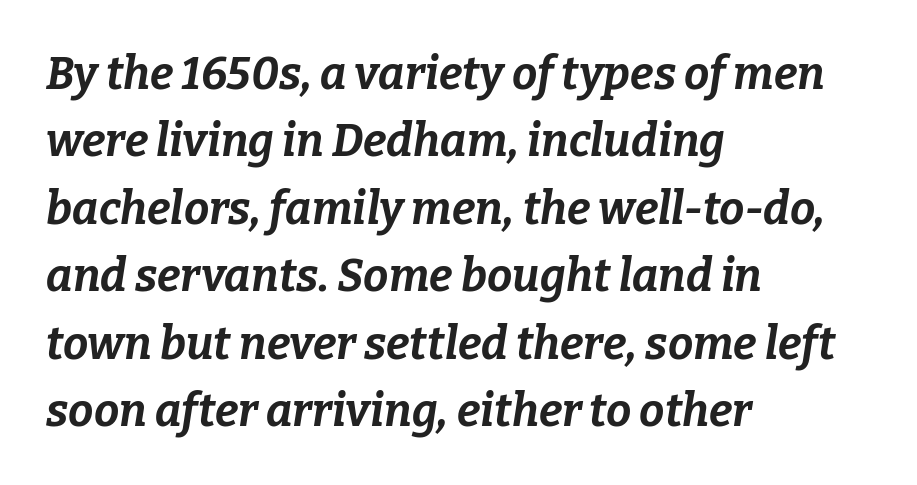
Q: Is the text bold? A: Yes.
Q: Is the text italic (slanted)? A: Yes, it leans right by about 9 degrees.
Q: Is the text underlined? A: No.
Q: How is the paragraph aligned? A: Left-aligned.
Q: Is the spacing between letters normal or unusually wide? A: Normal.
Q: Is the spacing between lines tight, normal or loose? A: Normal.
Q: Width (condensed, normal, or wide)? A: Normal.
Q: Stroke contrast? A: Low.
Q: x-height? A: Medium.
Q: Monospaced? A: No.
